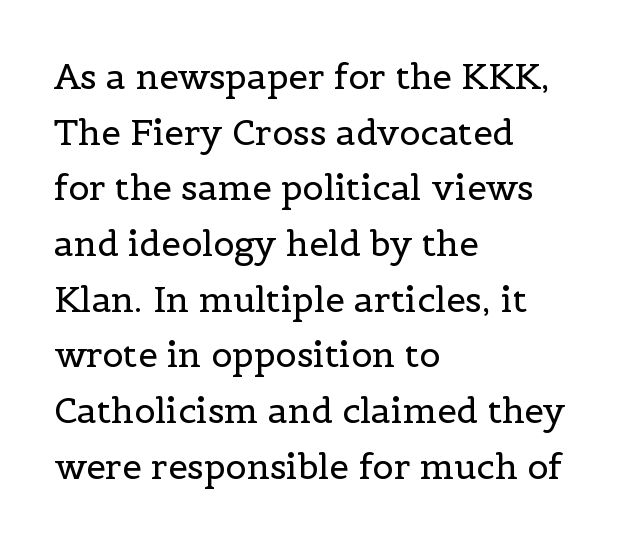
Q: Is the text bold? A: No.
Q: Is the text italic (slanted)? A: No, it is upright.
Q: Is the typeface a serif or a sans-serif typeface? A: Serif.
Q: Is the text underlined? A: No.
Q: How is the paragraph aligned? A: Left-aligned.
Q: Is the spacing between letters normal or unusually wide? A: Normal.
Q: Is the spacing between lines tight, normal or loose? A: Normal.
Q: Width (condensed, normal, or wide)? A: Normal.
Q: x-height? A: Medium.
Q: Monospaced? A: No.
